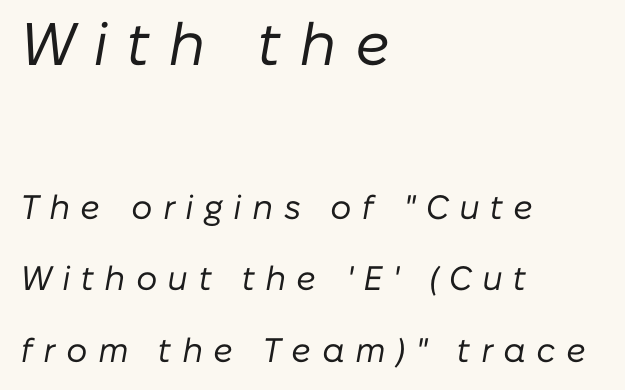
The image shows 60 px regular-weight type, italic (leaning right); set left-aligned, loose line spacing (2.09x), unusually wide letter spacing (+0.3 em), not underlined; the first (top) block is 1.76x larger; low stroke contrast and a medium x-height.
